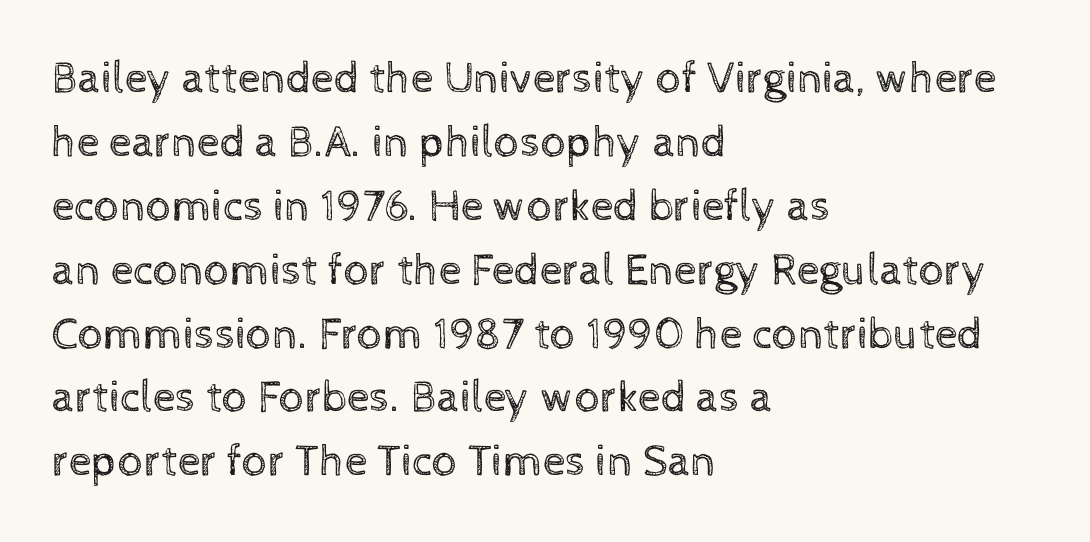
The compositor pushed each line to the left boundary. Spacing between characters is what you'd get straight out of the box. The strokes are not fattened; the text isn't bold. The font's upright variant was chosen for this text. A bare baseline throughout the passage. Baseline-to-baseline distance is the conventional proportion of letter height.
